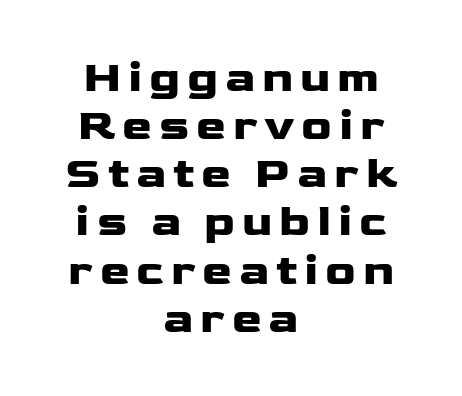
Q: Is the text bold? A: Yes.
Q: Is the text italic (slanted)? A: No, it is upright.
Q: Is the typeface a serif or a sans-serif typeface? A: Sans-serif.
Q: Is the text underlined? A: No.
Q: How is the paragraph aligned? A: Centered.
Q: Is the spacing between lines tight, normal or loose? A: Tight.
Q: Width (condensed, normal, or wide)? A: Wide.
Q: Stroke contrast? A: Low.
Q: x-height? A: Medium.
Q: Monospaced? A: No.
